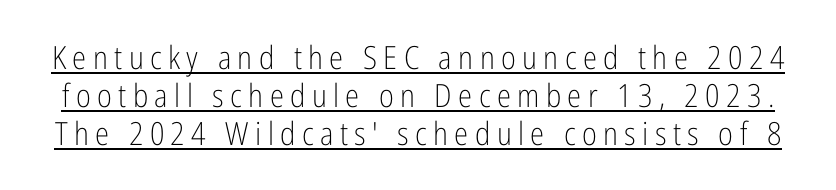
A continuous stroke trails under the words, as in a hyperlink. Type style note: lacks serifs. The strokes carry an ordinary text weight at most. The passage shown is typed in a proportional face where columns would drift. In terms of posture, this sample is upright.
